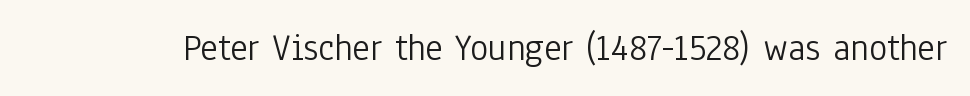
Q: Is the text bold? A: No.
Q: Is the text italic (slanted)? A: No, it is upright.
Q: Is the typeface a serif or a sans-serif typeface? A: Sans-serif.
Q: Is the text underlined? A: No.
Q: Is the spacing between letters normal or unusually wide? A: Normal.
Q: Width (condensed, normal, or wide)? A: Condensed.
Q: Stroke contrast? A: Low.
Q: x-height? A: Medium.
Q: Monospaced? A: No.
